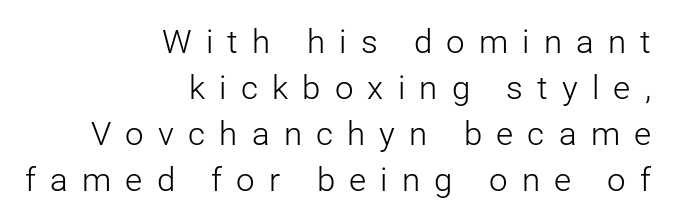
Spacing verdict: proportional, widths tailored to each character. Is this a sans? Yes — the strokes have no serifs. Stems here are at most as thick as an everyday book face. Students, observe: this is what conventionally led text looks like. Here the glyphs are tracked loosely, breaking word shapes into spaced letters. Posture: upright roman.
